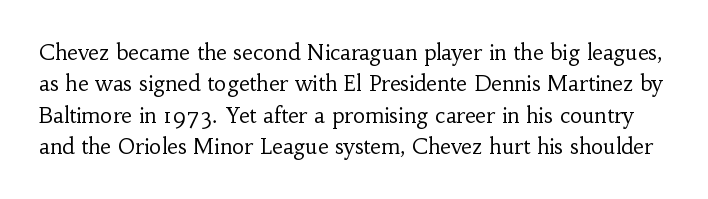
Heaviness? Minimal to ordinary, like unemphasized prose. Characters follow at the spacing the type designer built in. A bare baseline throughout the passage. You can tell it's not italic because the verticals are truly vertical. These lines sit exactly where default settings would place them.
